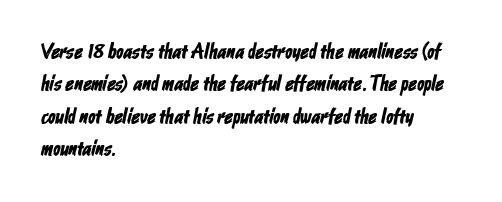
Type without underlining. Left-aligned paragraph, ragged on the right. Words appear dense and cohesive because spacing is normal. The rows are spaced the way most documents space them.
